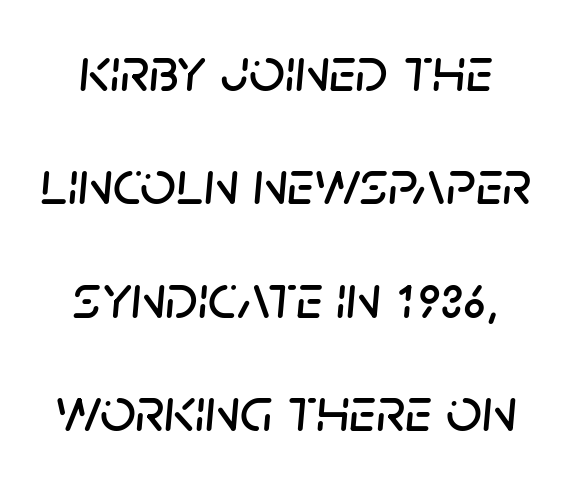
The image shows 63 px text type, italic (leaning right); set line spacing 1.8x, normal letter spacing, not underlined; low stroke contrast and a large x-height.
